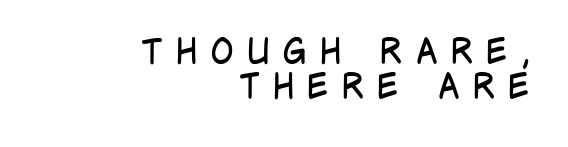
Q: Is the text bold? A: No.
Q: Is the text italic (slanted)? A: No, it is upright.
Q: Is the typeface a serif or a sans-serif typeface? A: Sans-serif.
Q: Is the text underlined? A: No.
Q: How is the paragraph aligned? A: Right-aligned.
Q: Is the spacing between letters normal or unusually wide? A: Unusually wide.
Q: Is the spacing between lines tight, normal or loose? A: Tight.
Q: Width (condensed, normal, or wide)? A: Condensed.
Q: Stroke contrast? A: Low.
Q: x-height? A: Large.
Q: Monospaced? A: No.
